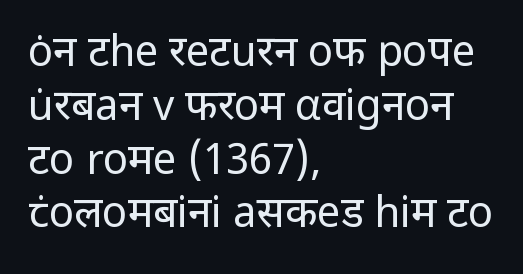
The image shows 42 px regular-weight sans-serif type, upright; set left-aligned, normal line spacing (1.28x), normal letter spacing, not underlined; low stroke contrast and a medium x-height.
